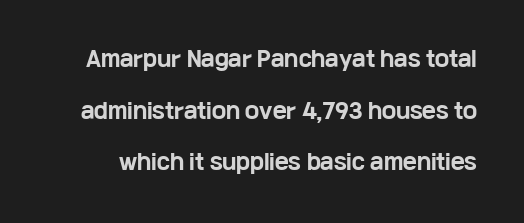
The image shows 21 px bold type, upright; set loose line spacing (2.46x), normal letter spacing, not underlined.
